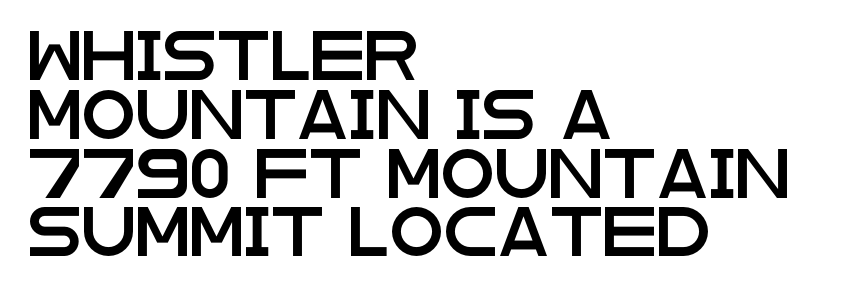
{"serif": "no", "italic": "no", "width": "wide", "stroke_contrast": "low", "x_height": "large", "monospaced": "no", "underline": "no", "align": "left", "line_spacing_ratio": 1.2, "letter_spacing": "normal", "letter_spacing_em": 0.0, "glyph_px": 49}
